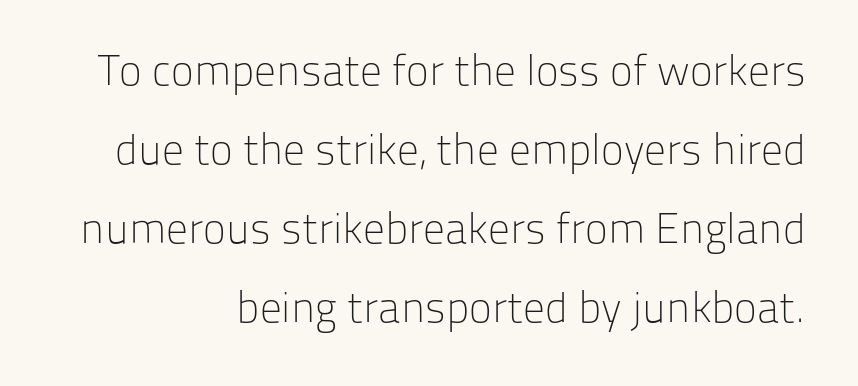
Leftover space on each line is placed entirely before the opening word. The line texture is even and compact thanks to regular tracking. Nothing sits at the stroke ends, so this counts as sans-serif. On a weight scale, this lands at 450 or below.
